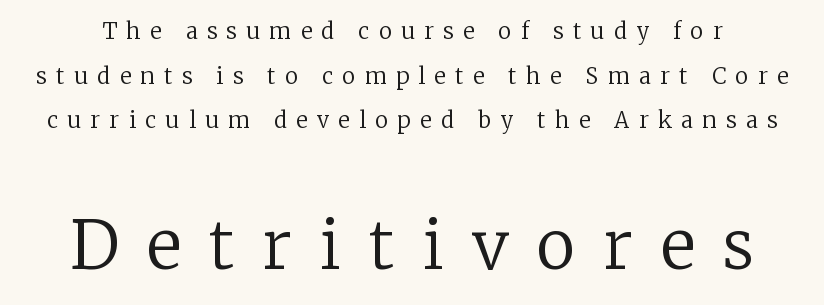
{"serif": "yes", "italic": "no", "bold": "no", "weight": "regular", "width": "normal", "stroke_contrast": "low", "x_height": "medium", "monospaced": "no", "underline": "no", "line_spacing": "loose", "line_spacing_ratio": 2.03, "letter_spacing": "wide", "letter_spacing_em": 0.43, "larger_block": "second", "size_ratio": 3.0, "glyph_px": 66}
